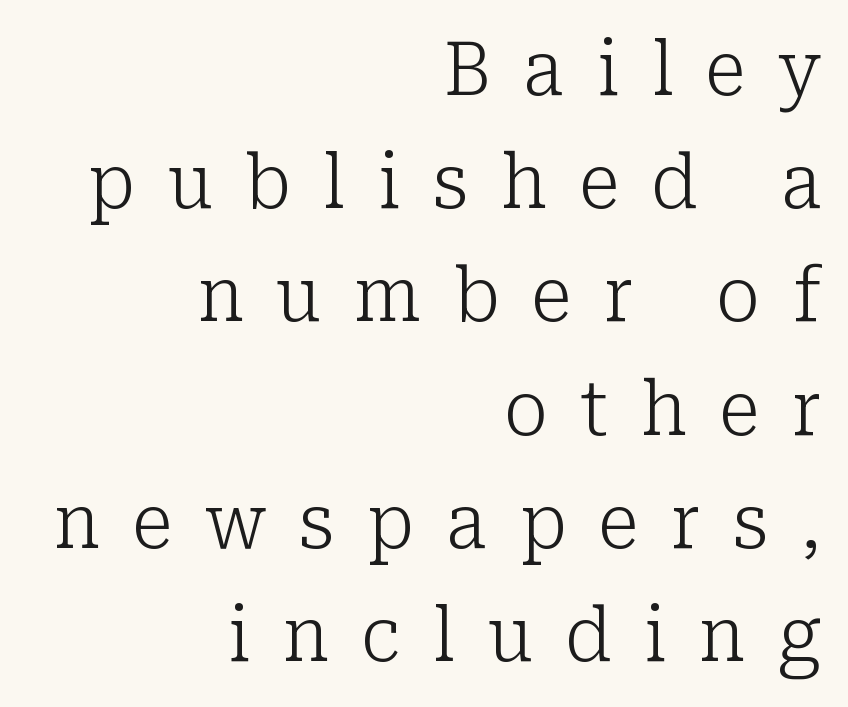
The image shows 74 px light serif type, upright; set right-aligned, normal line spacing (1.53x), unusually wide letter spacing (+0.44 em), not underlined; low stroke contrast and a medium x-height.
